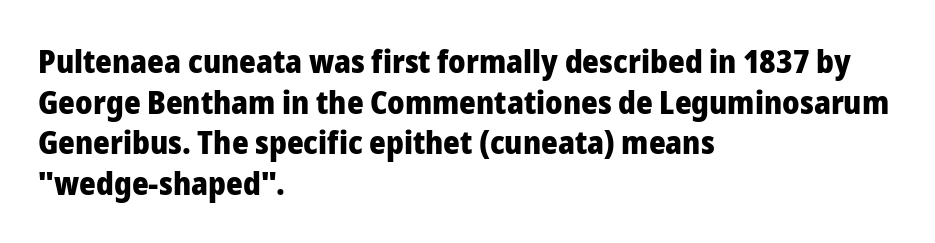
Q: Is the text bold? A: Yes.
Q: Is the text italic (slanted)? A: No, it is upright.
Q: Is the typeface a serif or a sans-serif typeface? A: Sans-serif.
Q: Is the text underlined? A: No.
Q: How is the paragraph aligned? A: Left-aligned.
Q: Is the spacing between letters normal or unusually wide? A: Normal.
Q: Is the spacing between lines tight, normal or loose? A: Normal.
Q: Width (condensed, normal, or wide)? A: Normal.
Q: Stroke contrast? A: Low.
Q: x-height? A: Medium.
Q: Monospaced? A: No.
